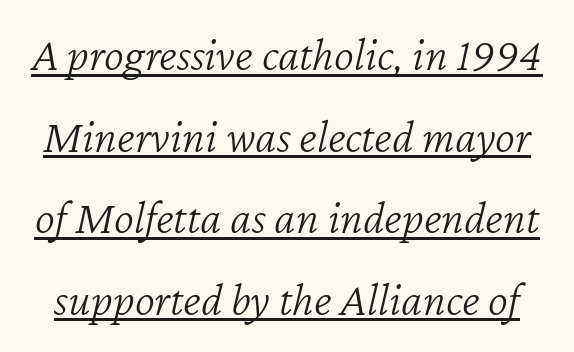
Q: Is the text bold? A: No.
Q: Is the text italic (slanted)? A: Yes, it leans right by about 12 degrees.
Q: Is the text underlined? A: Yes.
Q: Is the spacing between letters normal or unusually wide? A: Normal.
Q: Is the spacing between lines tight, normal or loose? A: Normal.
Q: Width (condensed, normal, or wide)? A: Normal.
Q: Stroke contrast? A: Low.
Q: x-height? A: Medium.
Q: Monospaced? A: No.
